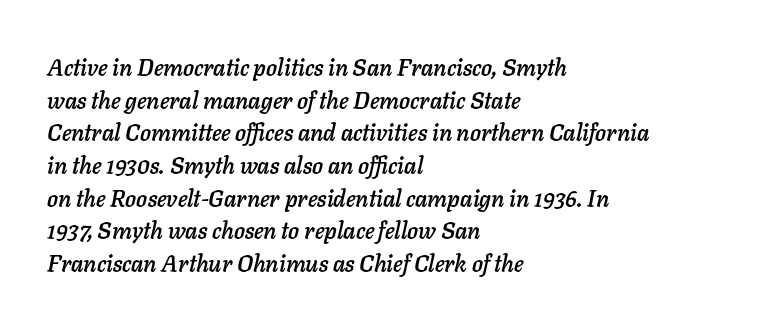
The image shows 23 px text type, italic (leaning right); set left-aligned, normal line spacing (1.42x), normal letter spacing, not underlined.
